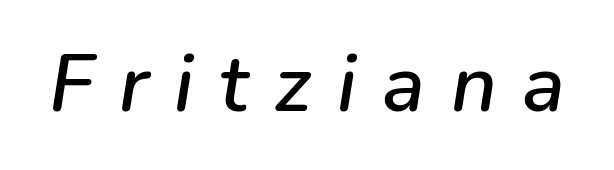
{"italic": "yes", "lean": "right", "slant_degrees": 9, "width": "normal", "stroke_contrast": "low", "x_height": "medium", "monospaced": "no", "underline": "no", "letter_spacing": "wide", "letter_spacing_em": 0.32, "glyph_px": 80}
